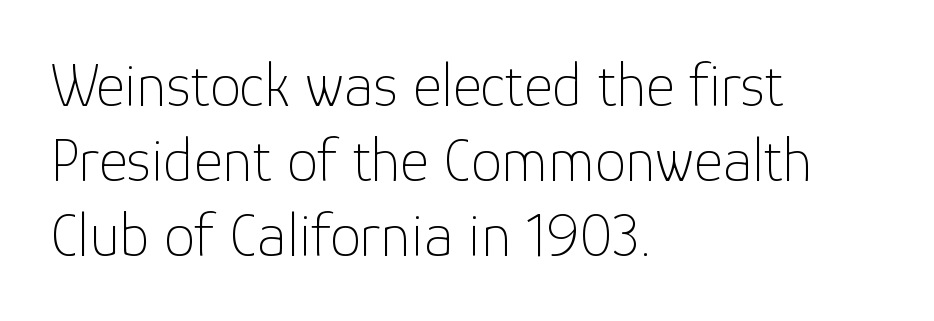
Vertical stems look standard width or narrower in stroke. Type style note: lacks serifs. The paragraph has a hard left edge and a soft right edge. When letters stand straight like this, we call the style roman or upright. Words float on clear page, feet unadorned. The face used here is proportionally spaced, like ordinary book or web type.
